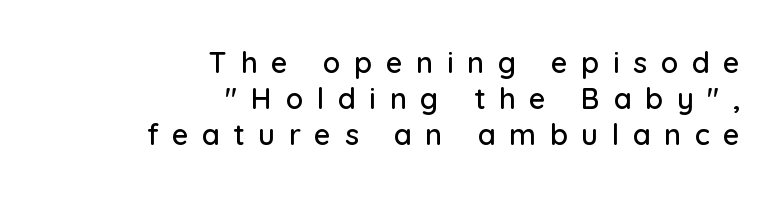
Q: Is the text italic (slanted)? A: No, it is upright.
Q: Is the typeface a serif or a sans-serif typeface? A: Sans-serif.
Q: Is the text underlined? A: No.
Q: How is the paragraph aligned? A: Right-aligned.
Q: Is the spacing between letters normal or unusually wide? A: Unusually wide.
Q: Width (condensed, normal, or wide)? A: Normal.
Q: Stroke contrast? A: Low.
Q: x-height? A: Medium.
Q: Monospaced? A: No.
